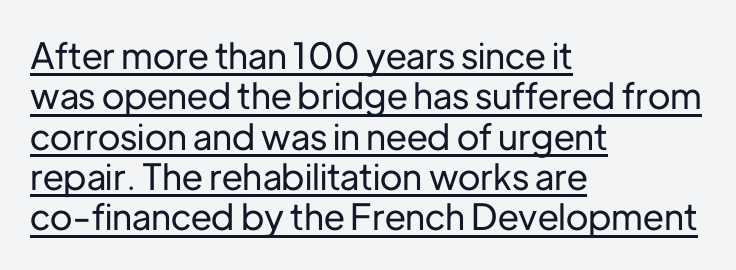
Q: Is the text italic (slanted)? A: No, it is upright.
Q: Is the typeface a serif or a sans-serif typeface? A: Sans-serif.
Q: Is the text underlined? A: Yes.
Q: How is the paragraph aligned? A: Left-aligned.
Q: Is the spacing between letters normal or unusually wide? A: Normal.
Q: Is the spacing between lines tight, normal or loose? A: Tight.
Q: Width (condensed, normal, or wide)? A: Normal.
Q: Stroke contrast? A: Low.
Q: x-height? A: Medium.
Q: Monospaced? A: No.
